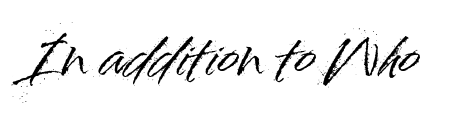
The string is rendered with underlining switched off. Does the type have serifs? No, each stem ends abruptly. You could not count columns in this text — the font is proportionally spaced. Characters follow at the spacing the type designer built in.
